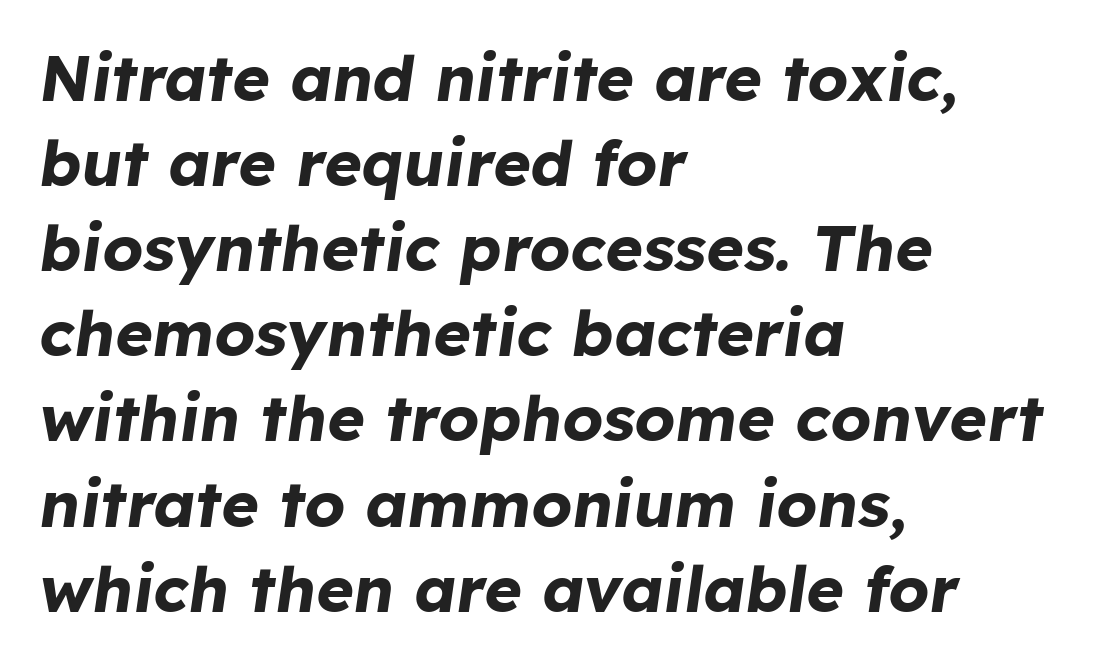
Q: Is the text bold? A: Yes.
Q: Is the text italic (slanted)? A: Yes, it leans right by about 8 degrees.
Q: Is the text underlined? A: No.
Q: How is the paragraph aligned? A: Left-aligned.
Q: Is the spacing between letters normal or unusually wide? A: Normal.
Q: Is the spacing between lines tight, normal or loose? A: Normal.
Q: Width (condensed, normal, or wide)? A: Normal.
Q: Stroke contrast? A: Low.
Q: x-height? A: Medium.
Q: Monospaced? A: No.
